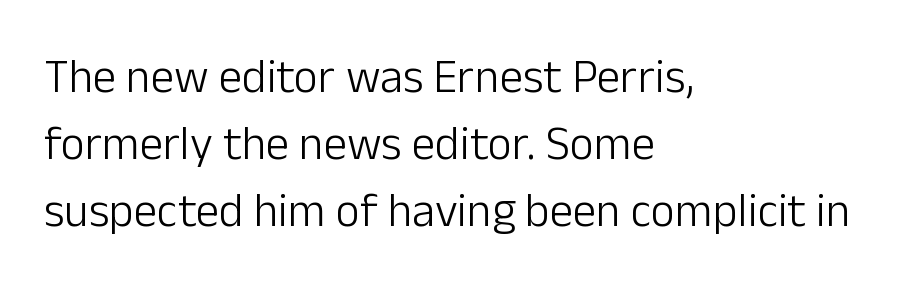
The image shows 47 px light sans-serif type, upright; set left-aligned, normal line spacing (1.43x), normal letter spacing, not underlined; low stroke contrast and a medium x-height.
